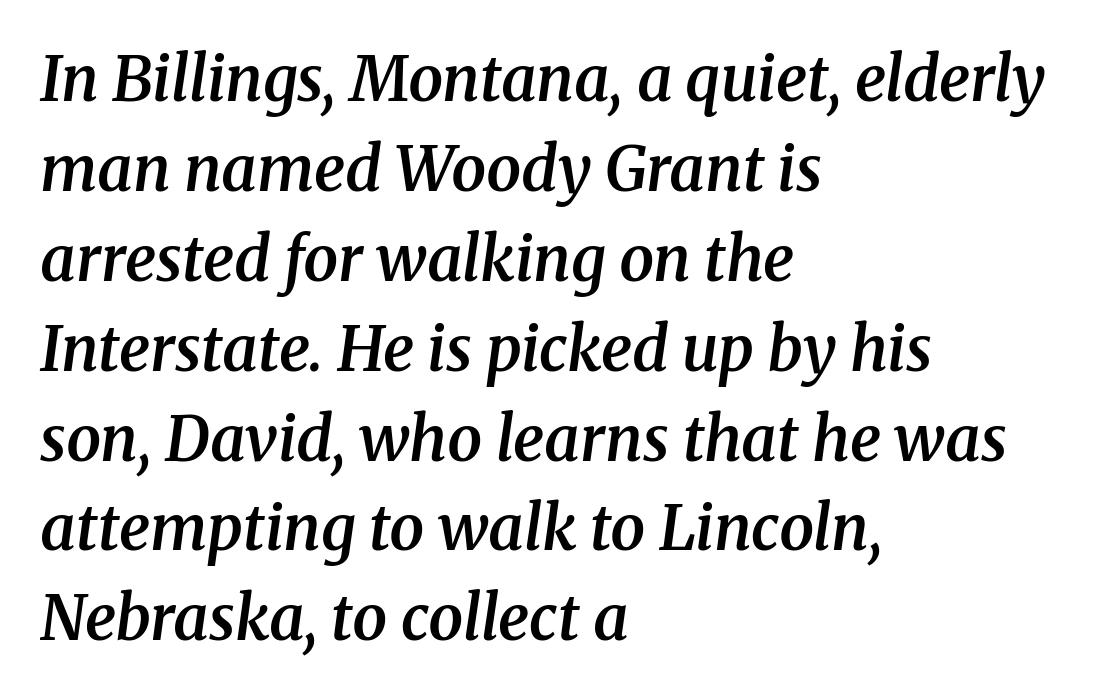
The image shows 62 px semibold serif type, italic (leaning right); set left-aligned, normal line spacing (1.45x), normal letter spacing, not underlined; medium stroke contrast and a medium x-height.
